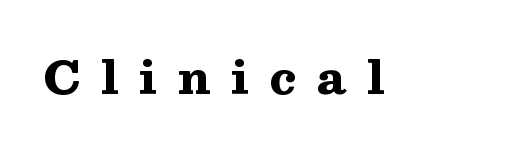
The text was rendered using a seriffed face with decorative stroke endings. Italic? Not at all — the glyphs are vertical. A typesetter would call this proportional, since set widths differ per character. Chunky letters — that's bold for sure. Descender tails drop into unmarked territory. Tracking value appears strongly positive — letters spread wide.
